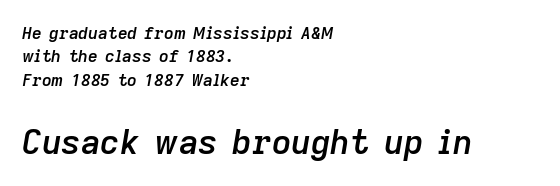
The image shows 34 px semibold type, italic (leaning right); set left-aligned, normal line spacing (1.38x), normal letter spacing, not underlined; the second (bottom) block is 2.0x larger; low stroke contrast and a medium x-height.
